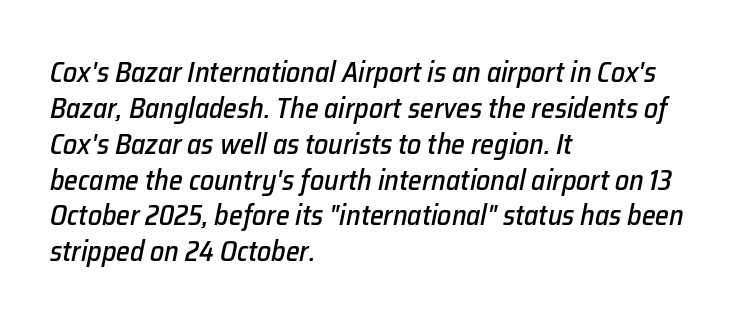
Q: Is the text italic (slanted)? A: Yes, it leans right by about 12 degrees.
Q: Is the text underlined? A: No.
Q: How is the paragraph aligned? A: Left-aligned.
Q: Is the spacing between letters normal or unusually wide? A: Normal.
Q: Is the spacing between lines tight, normal or loose? A: Normal.
Q: Width (condensed, normal, or wide)? A: Normal.
Q: Stroke contrast? A: Low.
Q: x-height? A: Medium.
Q: Monospaced? A: No.
